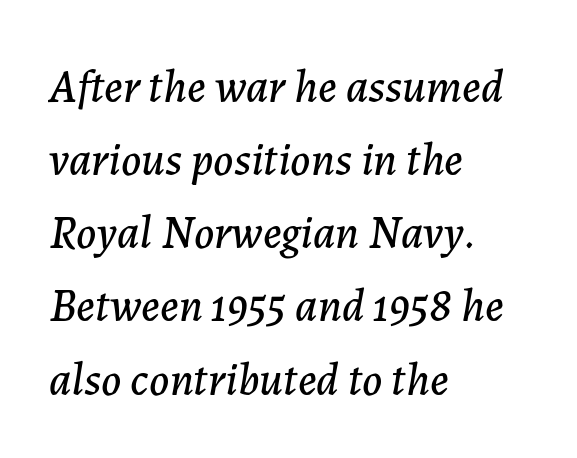
Q: Is the text italic (slanted)? A: Yes, it leans right by about 7 degrees.
Q: Is the text underlined? A: No.
Q: How is the paragraph aligned? A: Left-aligned.
Q: Is the spacing between letters normal or unusually wide? A: Normal.
Q: Is the spacing between lines tight, normal or loose? A: Normal.
Q: Width (condensed, normal, or wide)? A: Normal.
Q: Stroke contrast? A: Low.
Q: x-height? A: Medium.
Q: Monospaced? A: No.
